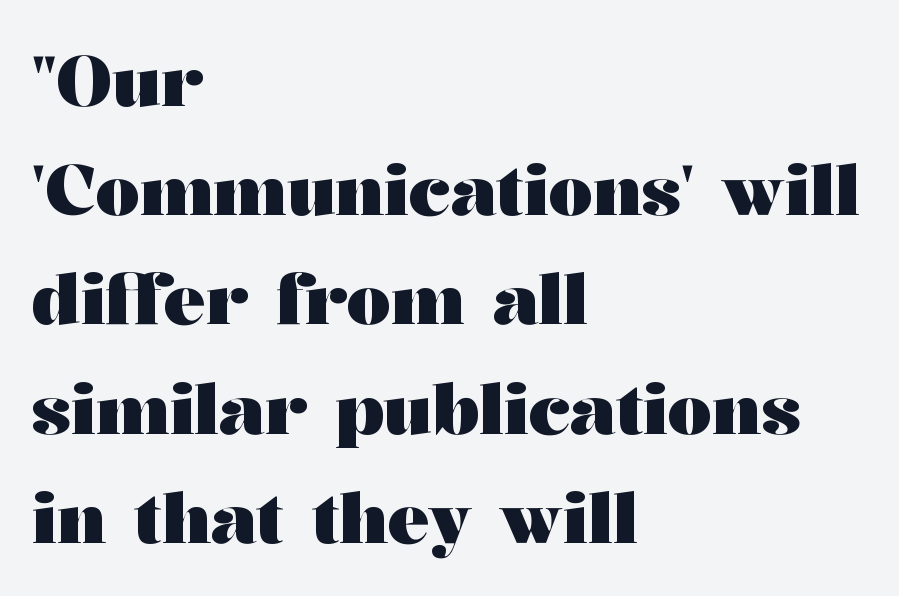
The image shows 70 px heavy, wide serif type, upright; set left-aligned, normal line spacing (1.56x), normal letter spacing, not underlined; medium stroke contrast and a medium x-height.
